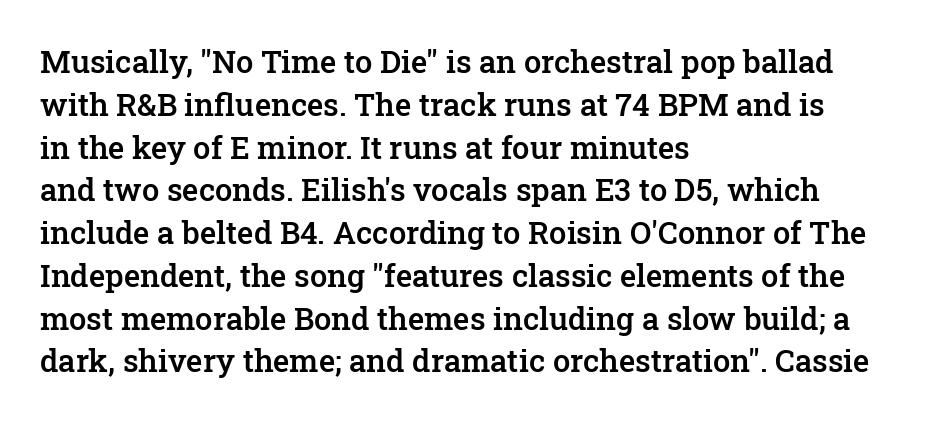
No extra tracking has been applied to these lines. Notice how the stems are strictly vertical — no italics here. Examine the stroke ends and you'll spot serifs. No word sits above an underline. The rendering uses natural spacing where letterforms have individual widths.
